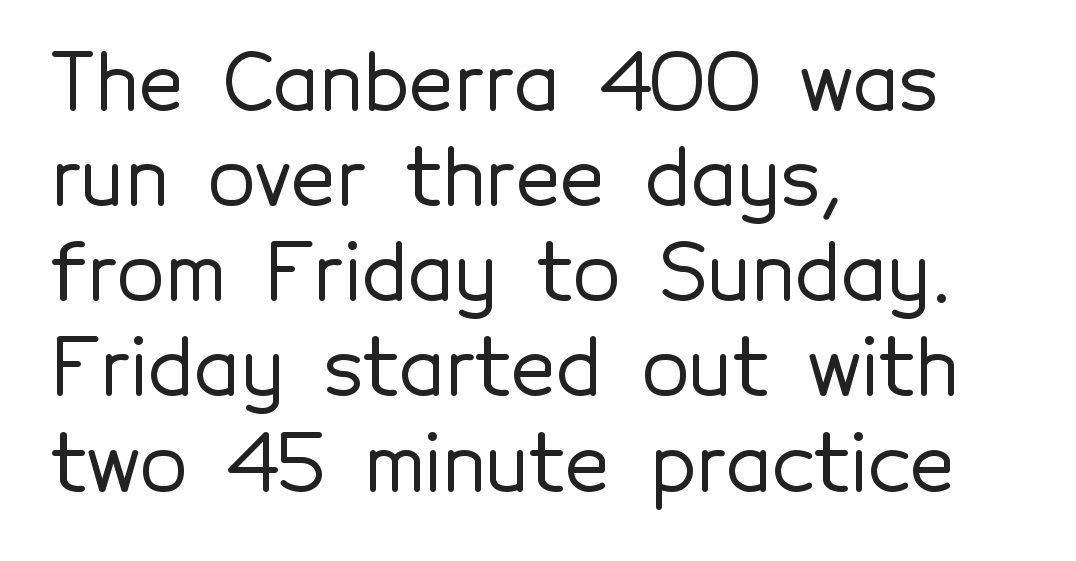
{"serif": "no", "italic": "no", "width": "normal", "x_height": "medium", "monospaced": "no", "underline": "no", "align": "left", "line_spacing_ratio": 1.22, "letter_spacing": "normal", "letter_spacing_em": 0.0, "glyph_px": 78}
